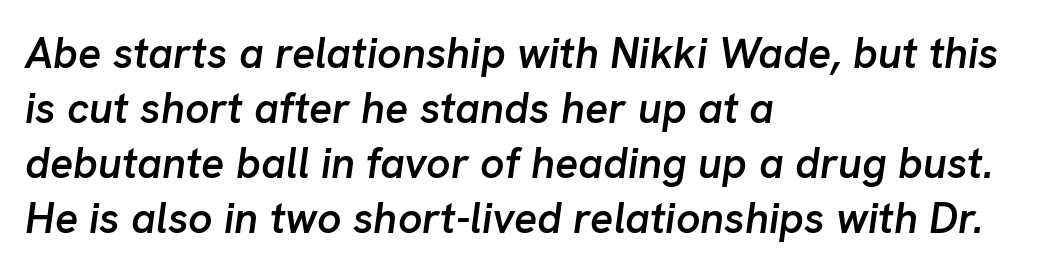
The image shows 43 px semibold type, italic (leaning right); set left-aligned, normal line spacing (1.28x), normal letter spacing, not underlined; low stroke contrast and a medium x-height.
